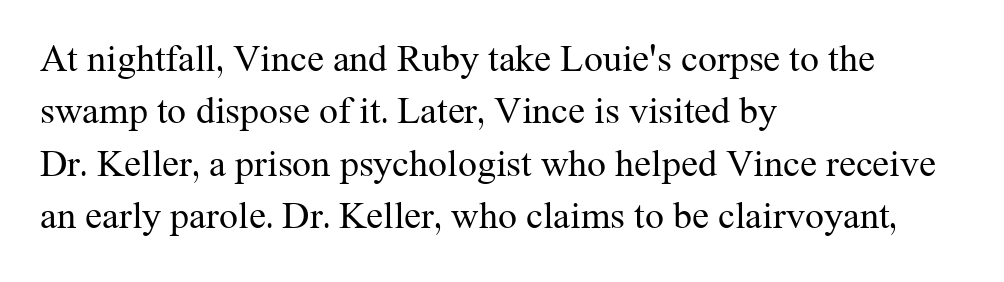
The image shows 38 px regular-weight serif type, upright; set left-aligned, normal line spacing (1.38x), normal letter spacing, not underlined; medium stroke contrast and a medium x-height.
